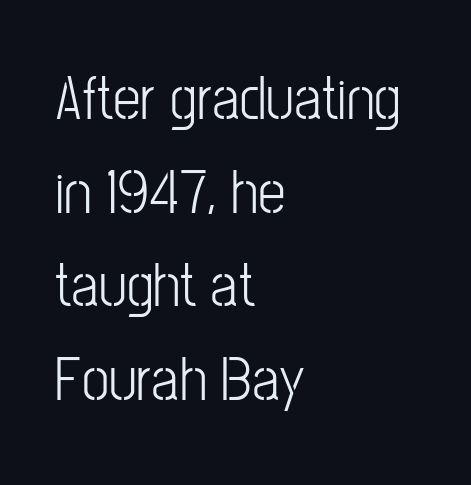
The image shows 62 px condensed sans-serif type, upright; set left-aligned, normal line spacing (1.51x), normal letter spacing, not underlined; low stroke contrast and a medium x-height.
